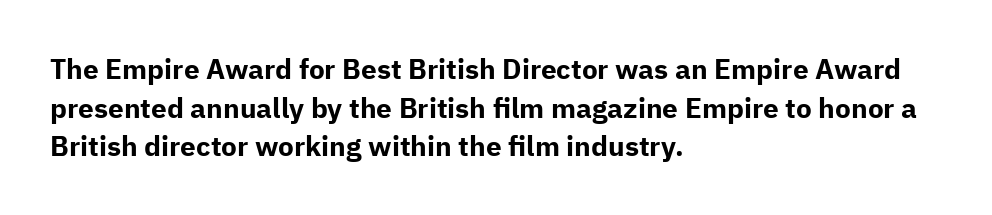
The image shows 28 px bold sans-serif type, upright; set left-aligned, normal line spacing (1.38x), normal letter spacing, not underlined; low stroke contrast and a medium x-height.
